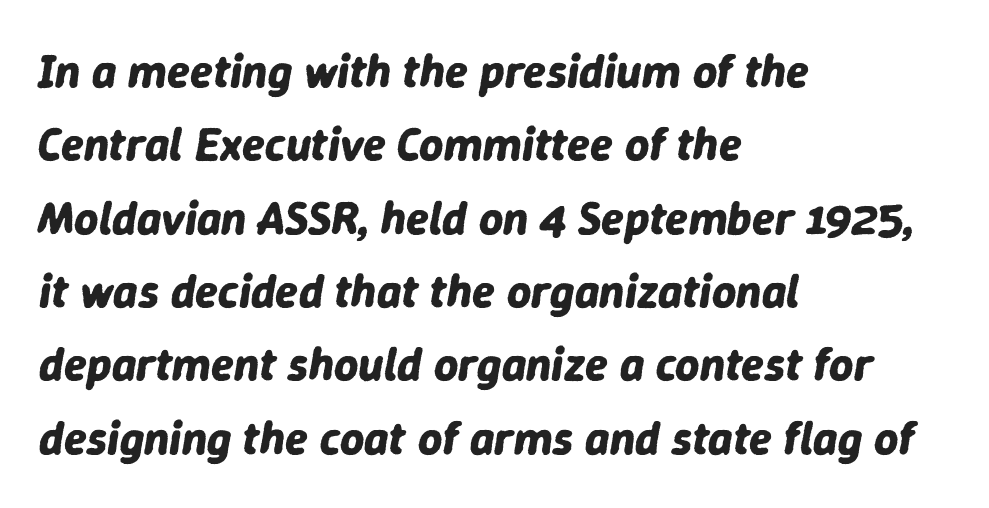
The image shows 47 px bold type, italic (leaning right); set left-aligned, normal line spacing (1.56x), normal letter spacing, not underlined; low stroke contrast and a medium x-height.
